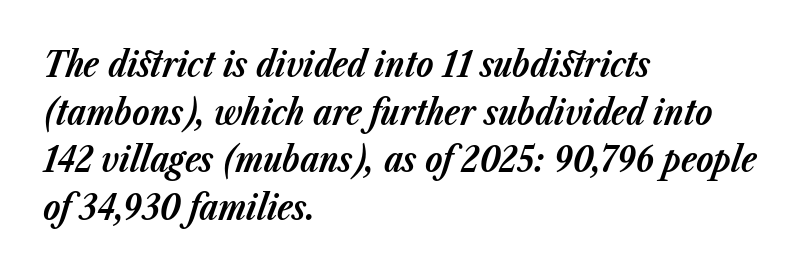
The image shows 35 px bold type, italic (leaning right); set left-aligned, normal line spacing (1.36x), normal letter spacing, not underlined; low stroke contrast and a medium x-height.
